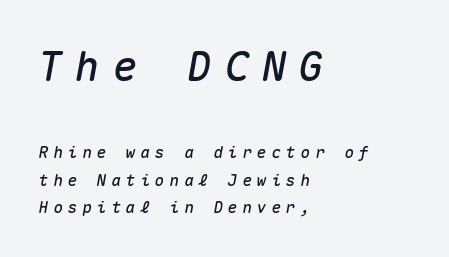
Q: Is the text italic (slanted)? A: Yes, it leans right by about 10 degrees.
Q: Is the text underlined? A: No.
Q: How is the paragraph aligned? A: Left-aligned.
Q: Is the spacing between letters normal or unusually wide? A: Unusually wide.
Q: Is the spacing between lines tight, normal or loose? A: Normal.
Q: Which block of text is set in a larger size, the first (top) or the second (bottom)? A: The first (top) one.
Q: Width (condensed, normal, or wide)? A: Normal.
Q: Stroke contrast? A: Medium.
Q: x-height? A: Medium.
Q: Monospaced? A: Yes.
